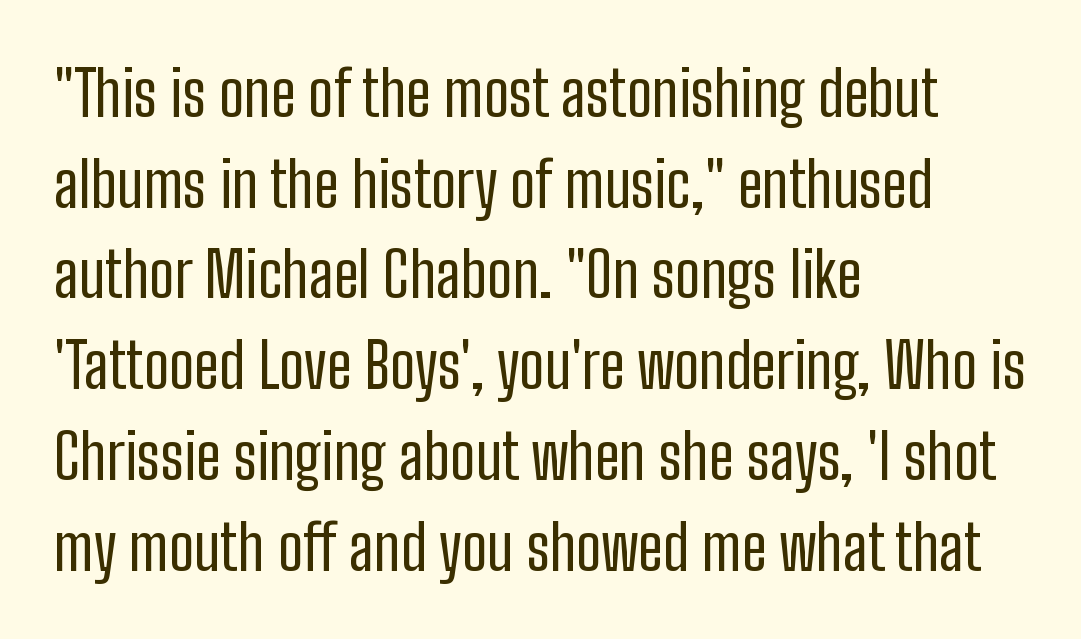
The typography opts for an upright posture over an oblique one. Grotesque or geometric, the face here clearly has no serifs. Heaviness? Minimal to ordinary, like unemphasized prose. The type is set solid horizontally, with unmodified tracking.
